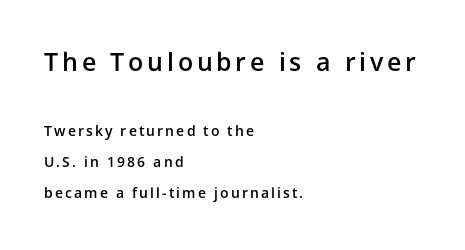
{"italic": "no", "bold": "semi", "underline": "no", "align": "left", "line_spacing": "loose", "line_spacing_ratio": 2.23, "larger_block": "first", "size_ratio": 1.79, "glyph_px": 25}
